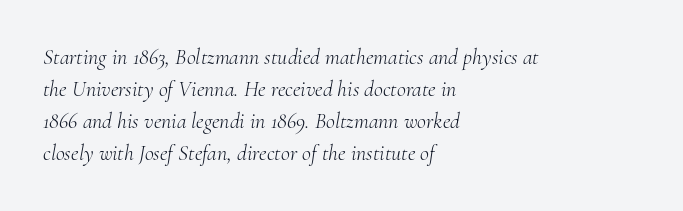
{"italic": "yes", "lean": "right", "slant_degrees": 10, "bold": "no", "underline": "no", "align": "left", "line_spacing": "normal", "line_spacing_ratio": 1.46, "letter_spacing": "normal", "letter_spacing_em": 0.0, "glyph_px": 22}
